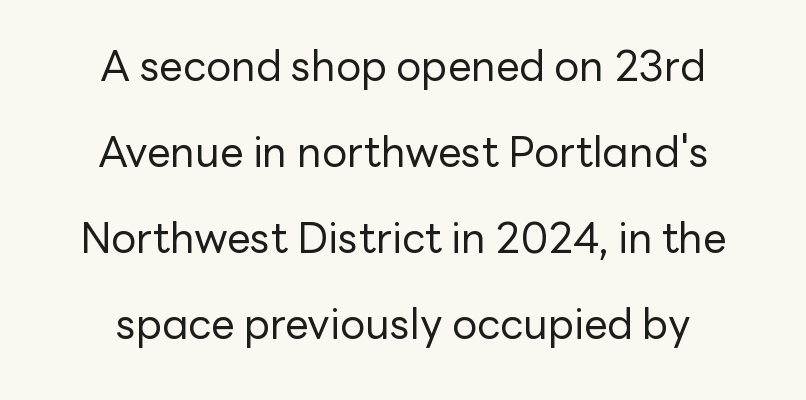
Q: Is the text bold? A: No.
Q: Is the text italic (slanted)? A: No, it is upright.
Q: Is the typeface a serif or a sans-serif typeface? A: Sans-serif.
Q: Is the text underlined? A: No.
Q: Is the spacing between letters normal or unusually wide? A: Normal.
Q: Is the spacing between lines tight, normal or loose? A: Loose.
Q: Width (condensed, normal, or wide)? A: Normal.
Q: Stroke contrast? A: Low.
Q: x-height? A: Medium.
Q: Monospaced? A: No.
